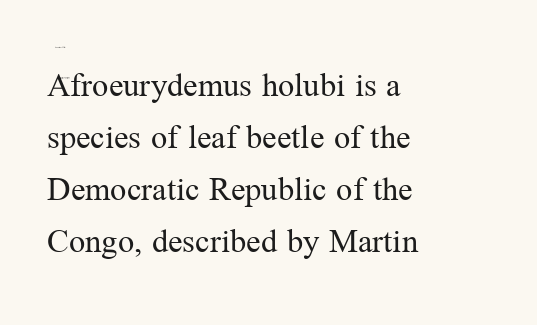
Look at the tracking — it's just the regular setting, nothing added. The letters carry serifs — small finishing strokes at the ends of their stems. Designer's note — italics off, roman on. Anything drawn beneath the words? Only blank space.
